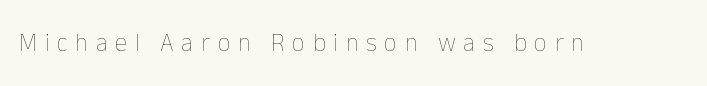
Nope, not italic — everything's standing straight. Any mark beneath the type? The region is blank. Honestly, the letter spacing is so wide it's the main thing you notice. Heaviness? Minimal to ordinary, like unemphasized prose.
